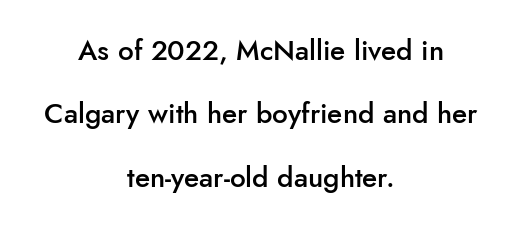
{"serif": "no", "italic": "no", "bold": "semi", "weight": "semibold", "width": "normal", "stroke_contrast": "low", "x_height": "small", "monospaced": "no", "underline": "no", "align": "center", "line_spacing": "loose", "line_spacing_ratio": 2.26, "letter_spacing": "normal", "letter_spacing_em": 0.0, "glyph_px": 28}
